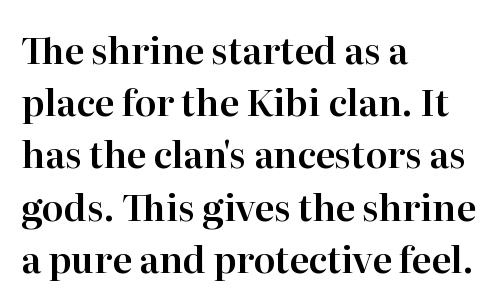
Q: Is the text italic (slanted)? A: No, it is upright.
Q: Is the typeface a serif or a sans-serif typeface? A: Serif.
Q: Is the text underlined? A: No.
Q: How is the paragraph aligned? A: Left-aligned.
Q: Is the spacing between letters normal or unusually wide? A: Normal.
Q: Is the spacing between lines tight, normal or loose? A: Normal.
Q: Width (condensed, normal, or wide)? A: Normal.
Q: Stroke contrast? A: High.
Q: x-height? A: Medium.
Q: Monospaced? A: No.
